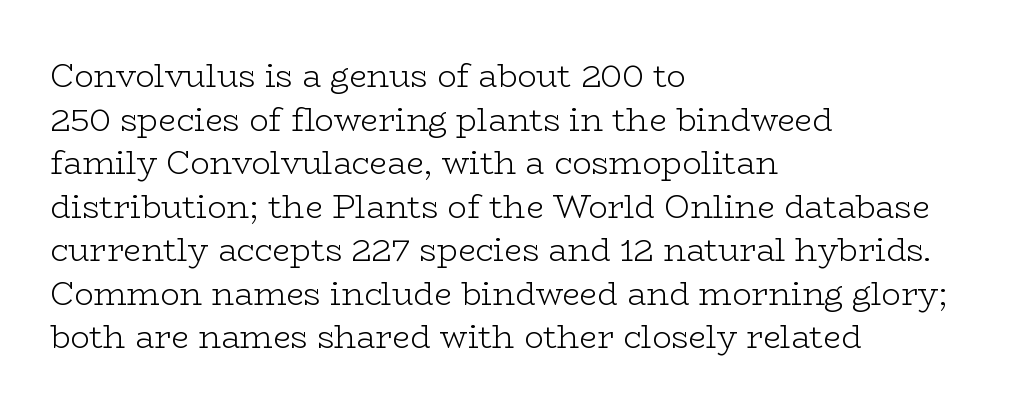
{"serif": "yes", "italic": "no", "bold": "no", "weight": "light", "width": "wide", "stroke_contrast": "low", "x_height": "medium", "monospaced": "no", "underline": "no", "align": "left", "line_spacing": "normal", "line_spacing_ratio": 1.36, "letter_spacing": "normal", "letter_spacing_em": 0.0, "glyph_px": 32}
